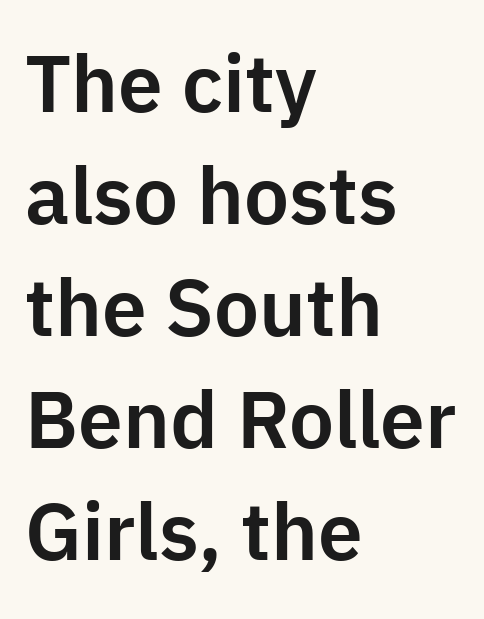
Q: Is the text italic (slanted)? A: No, it is upright.
Q: Is the typeface a serif or a sans-serif typeface? A: Sans-serif.
Q: Is the text underlined? A: No.
Q: How is the paragraph aligned? A: Left-aligned.
Q: Is the spacing between letters normal or unusually wide? A: Normal.
Q: Is the spacing between lines tight, normal or loose? A: Normal.
Q: Width (condensed, normal, or wide)? A: Normal.
Q: Stroke contrast? A: Low.
Q: x-height? A: Medium.
Q: Monospaced? A: No.
